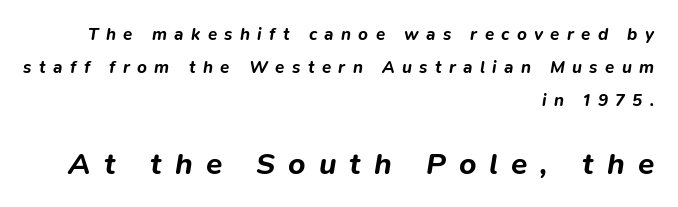
The image shows 30 px bold type, italic (leaning right); set right-aligned, loose line spacing (1.93x), unusually wide letter spacing (+0.43 em), not underlined; the second (bottom) block is 1.76x larger; low stroke contrast and a medium x-height.
